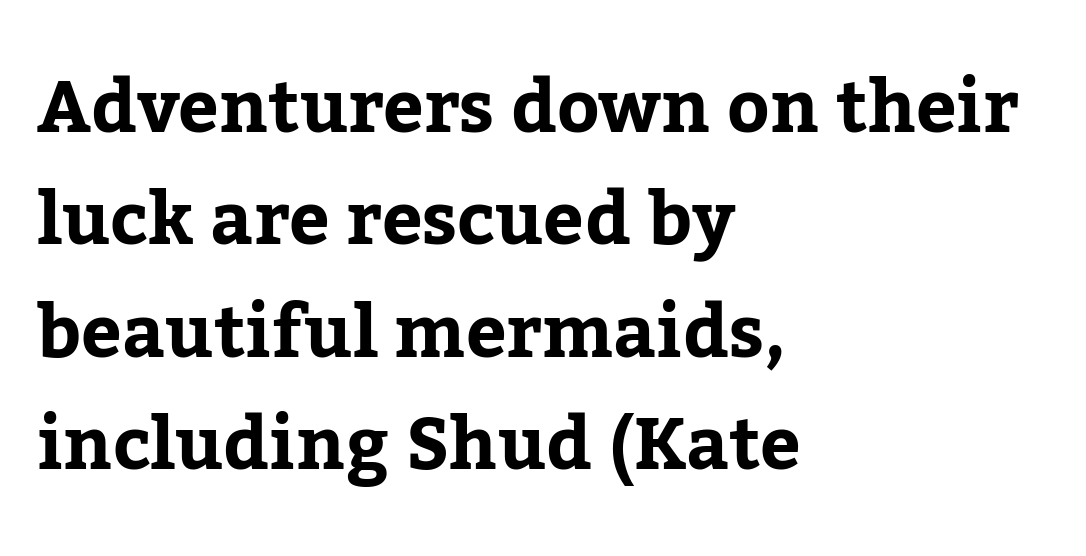
{"serif": "yes", "italic": "no", "width": "normal", "stroke_contrast": "low", "x_height": "medium", "monospaced": "no", "underline": "no", "align": "left", "line_spacing": "normal", "line_spacing_ratio": 1.56, "letter_spacing": "normal", "letter_spacing_em": 0.0, "glyph_px": 72}
